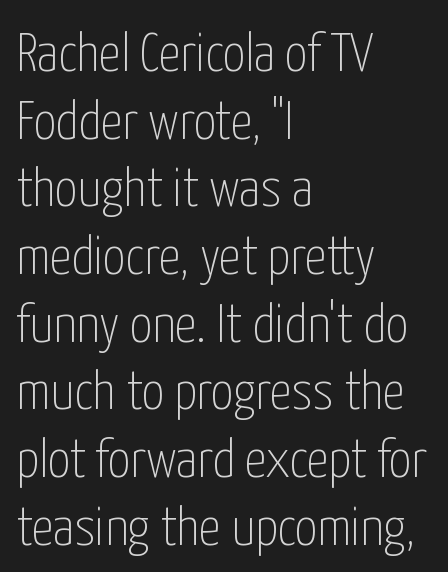
The image shows 55 px thin, condensed sans-serif type, upright; set left-aligned, line spacing 1.23x, normal letter spacing, not underlined; low stroke contrast and a medium x-height.
